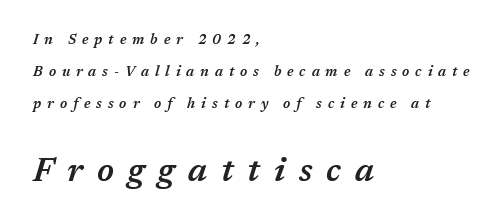
The image shows 33 px semibold type, italic (leaning right); set left-aligned, loose line spacing (2.3x), unusually wide letter spacing (+0.42 em), not underlined; the second (bottom) block is 2.36x larger; medium stroke contrast and a medium x-height.
